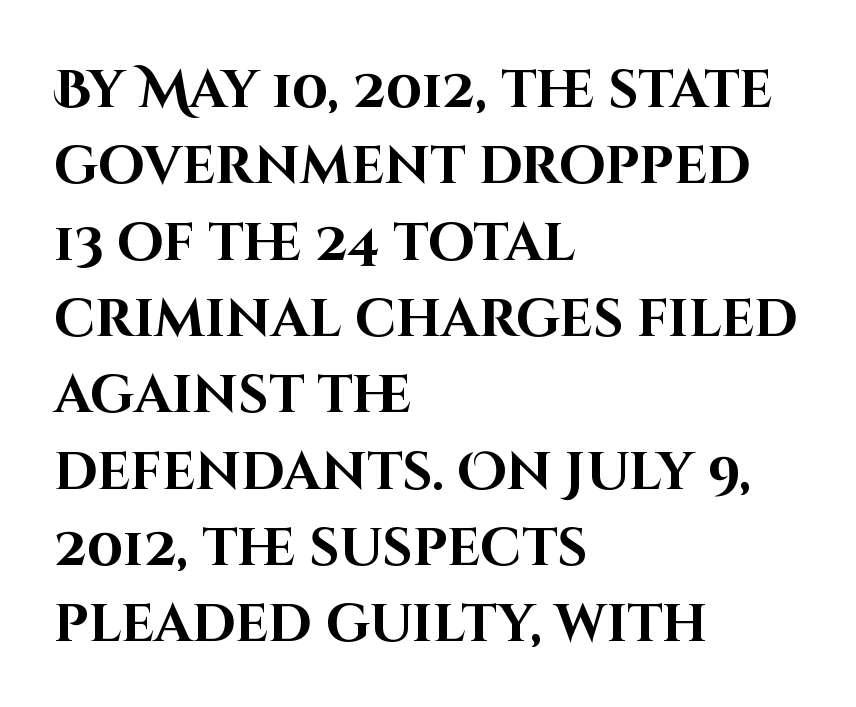
{"serif": "no", "italic": "no", "bold": "yes", "weight": "bold", "width": "normal", "stroke_contrast": "high", "x_height": "large", "monospaced": "no", "underline": "no", "align": "left", "line_spacing": "normal", "line_spacing_ratio": 1.44, "letter_spacing": "normal", "letter_spacing_em": 0.0, "glyph_px": 53}
